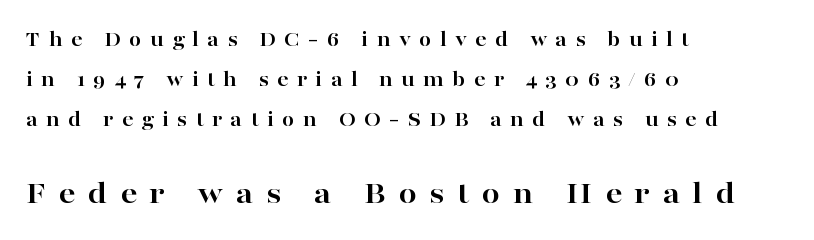
The image shows 33 px bold, wide serif type, upright; set left-aligned, line spacing 1.82x, unusually wide letter spacing (+0.38 em), not underlined; the second (bottom) block is 1.5x larger; high stroke contrast and a medium x-height.
